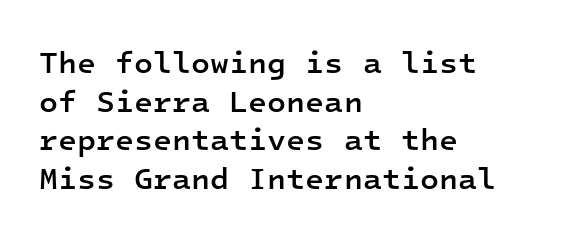
Slightly chunky letters — semibold, I'd say, not full bold. The string is rendered with underlining switched off. Is this a fixed-width face? Yes — each glyph sits in an identical cell. Do the letters lean? They stand straight.
